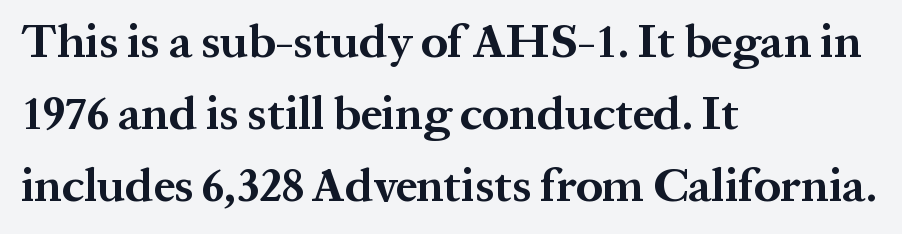
Note the varied advance widths — an 'i' is clearly narrower than an 'm'. Each word holds together tightly as a unit, with standard inter-letter gaps. These lines are set flush left with a ragged right edge. Compared with an ordinary text face, these strokes are far heavier — a full bold.
